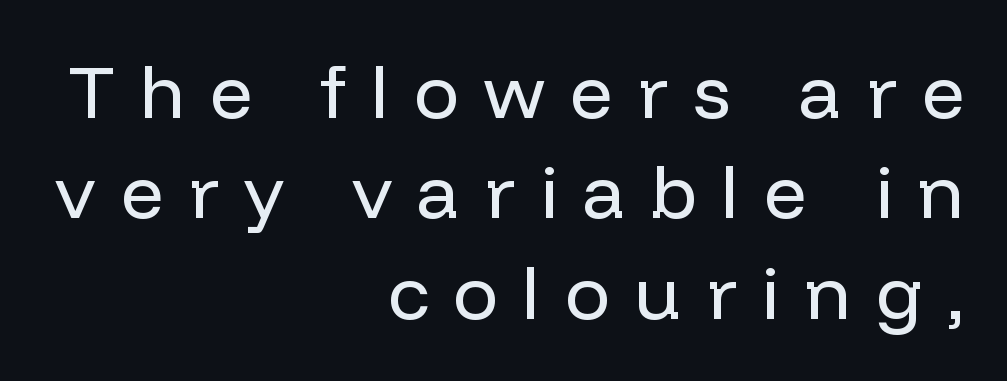
The image shows 75 px regular-weight sans-serif type, upright; set right-aligned, normal line spacing (1.34x), unusually wide letter spacing (+0.33 em), not underlined; low stroke contrast and a medium x-height.
